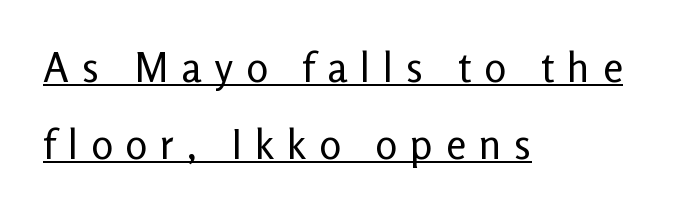
The image shows 41 px regular-weight sans-serif type, upright; set left-aligned, line spacing 1.88x, unusually wide letter spacing (+0.31 em), underlined; low stroke contrast and a medium x-height.
